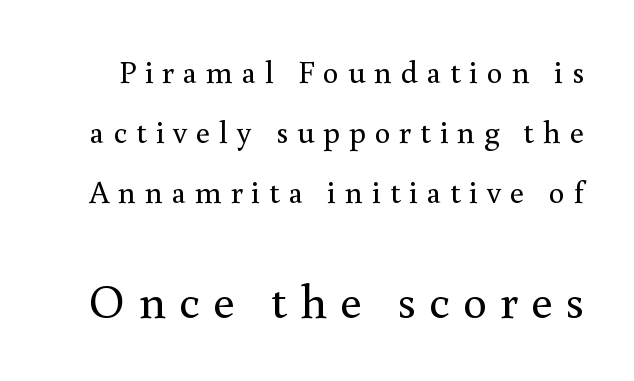
{"serif": "yes", "italic": "no", "bold": "no", "weight": "regular", "width": "normal", "x_height": "small", "monospaced": "no", "underline": "no", "line_spacing_ratio": 1.87, "letter_spacing": "wide", "letter_spacing_em": 0.27, "larger_block": "second", "size_ratio": 1.5, "glyph_px": 48}
